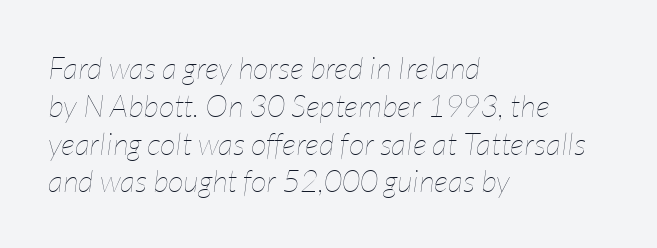
{"italic": "yes", "lean": "right", "slant_degrees": 7, "bold": "no", "weight": "thin", "width": "condensed", "stroke_contrast": "low", "x_height": "medium", "monospaced": "no", "underline": "no", "align": "left", "line_spacing_ratio": 1.22, "letter_spacing": "normal", "letter_spacing_em": 0.0, "glyph_px": 31}
